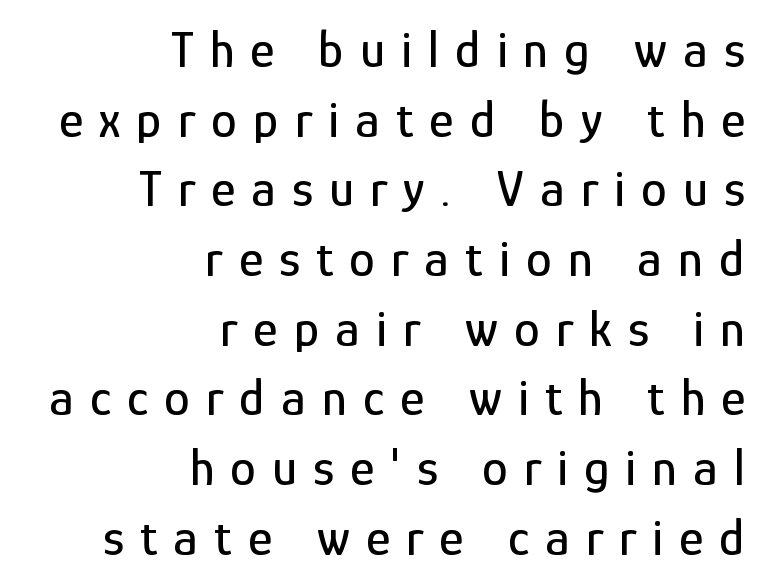
Q: Is the text italic (slanted)? A: No, it is upright.
Q: Is the typeface a serif or a sans-serif typeface? A: Sans-serif.
Q: Is the text underlined? A: No.
Q: How is the paragraph aligned? A: Right-aligned.
Q: Is the spacing between letters normal or unusually wide? A: Unusually wide.
Q: Is the spacing between lines tight, normal or loose? A: Normal.
Q: Width (condensed, normal, or wide)? A: Condensed.
Q: Stroke contrast? A: Low.
Q: x-height? A: Medium.
Q: Monospaced? A: No.
